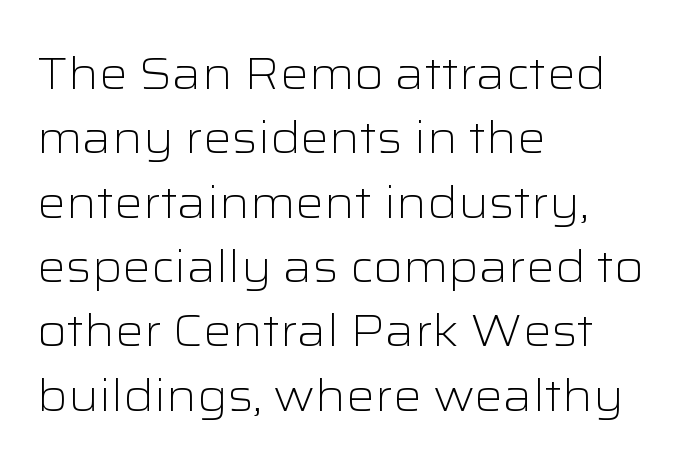
{"serif": "no", "italic": "no", "bold": "no", "weight": "light", "width": "wide", "stroke_contrast": "low", "x_height": "medium", "monospaced": "no", "underline": "no", "align": "left", "line_spacing": "normal", "line_spacing_ratio": 1.43, "letter_spacing": "normal", "letter_spacing_em": 0.0, "glyph_px": 45}
